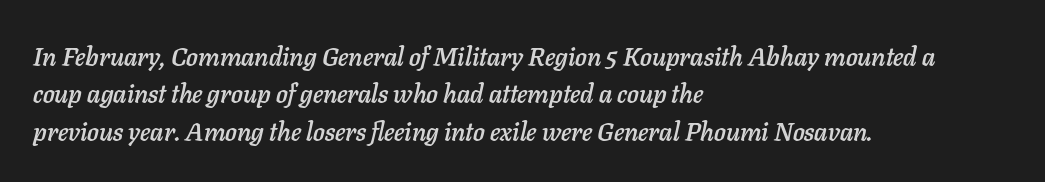
Honestly, the row spacing looks completely unremarkable. Quick note: underline off. Left-aligned paragraph, ragged on the right. This sample uses an oblique cut, with every glyph tilted off the vertical.
